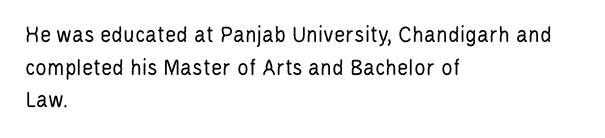
The image shows 24 px text type, upright; set left-aligned, normal line spacing (1.36x), normal letter spacing, not underlined.
